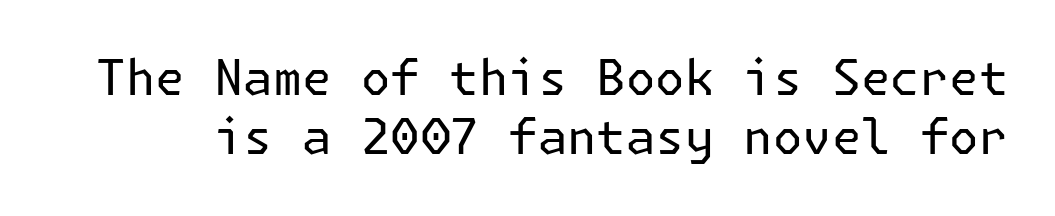
{"serif": "no", "italic": "no", "bold": "no", "weight": "regular", "width": "normal", "stroke_contrast": "low", "x_height": "medium", "underline": "no", "line_spacing_ratio": 1.21, "letter_spacing": "normal", "letter_spacing_em": 0.0, "glyph_px": 49}
